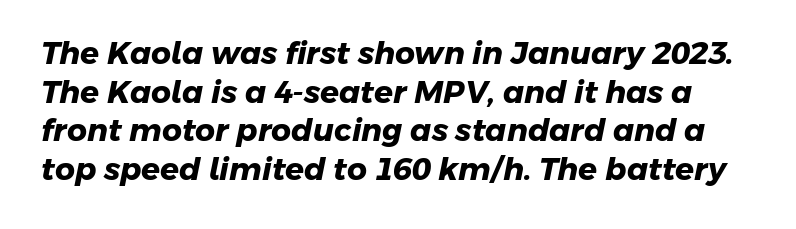
Q: Is the text bold? A: Yes.
Q: Is the typeface a serif or a sans-serif typeface? A: Sans-serif.
Q: Is the text underlined? A: No.
Q: Is the spacing between letters normal or unusually wide? A: Normal.
Q: Is the spacing between lines tight, normal or loose? A: Normal.
Q: Width (condensed, normal, or wide)? A: Normal.
Q: Stroke contrast? A: Low.
Q: x-height? A: Medium.
Q: Monospaced? A: No.
